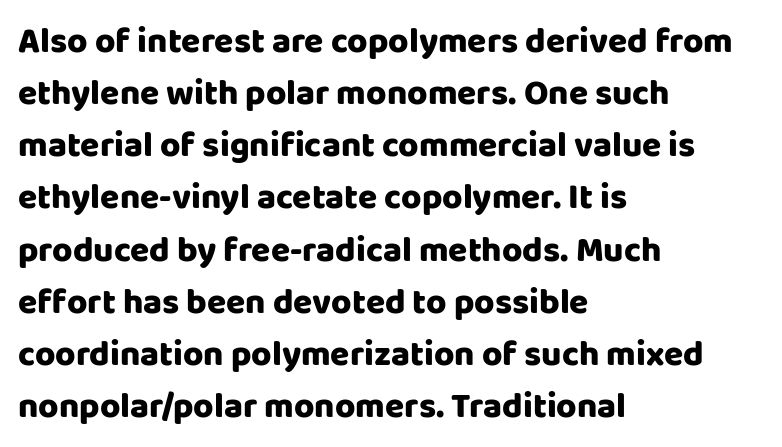
The rendering keeps characters at their native spacing. A normal amount of white space separates one row of letters from the next. Just letters on the line, the space beneath them empty. The glyphs in this specimen are sans serif.
